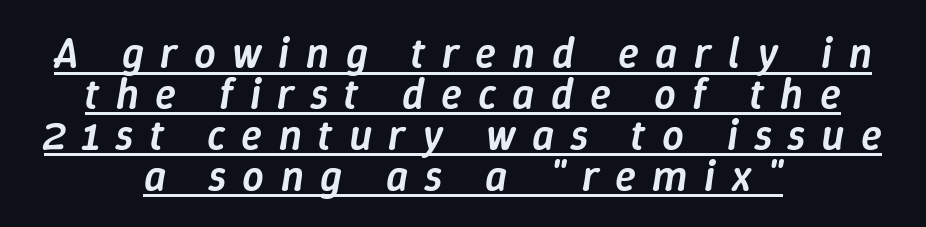
{"italic": "yes", "lean": "right", "slant_degrees": 9, "bold": "semi", "weight": "semibold", "width": "normal", "stroke_contrast": "low", "x_height": "medium", "monospaced": "no", "underline": "yes", "align": "center", "line_spacing": "tight", "line_spacing_ratio": 0.95, "letter_spacing": "wide", "letter_spacing_em": 0.38, "glyph_px": 43}
